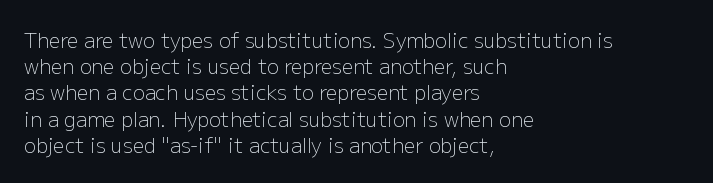
The image shows 20 px text type, upright; set left-aligned, normal line spacing (1.31x), normal letter spacing, not underlined.
